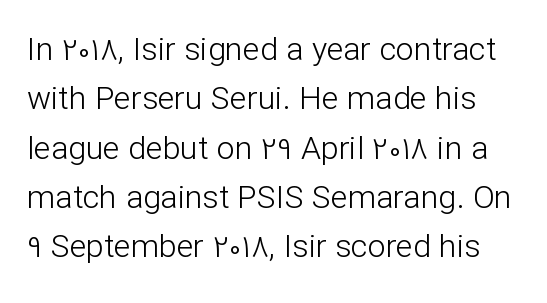
Q: Is the text bold? A: No.
Q: Is the text italic (slanted)? A: No, it is upright.
Q: Is the typeface a serif or a sans-serif typeface? A: Sans-serif.
Q: Is the text underlined? A: No.
Q: Is the spacing between letters normal or unusually wide? A: Normal.
Q: Is the spacing between lines tight, normal or loose? A: Normal.
Q: Width (condensed, normal, or wide)? A: Normal.
Q: Stroke contrast? A: Low.
Q: x-height? A: Medium.
Q: Monospaced? A: No.
